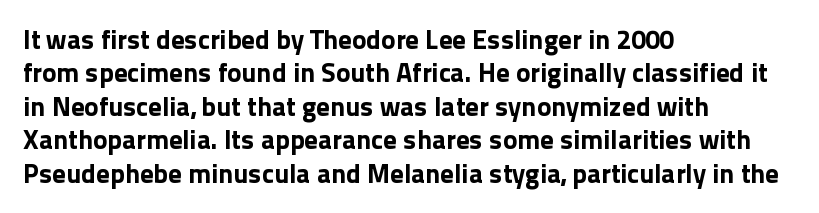
Q: Is the text bold? A: Yes.
Q: Is the text italic (slanted)? A: No, it is upright.
Q: Is the text underlined? A: No.
Q: How is the paragraph aligned? A: Left-aligned.
Q: Is the spacing between letters normal or unusually wide? A: Normal.
